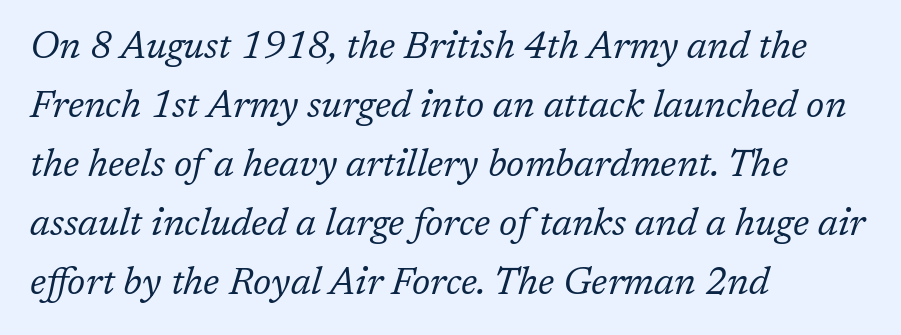
The image shows 38 px regular-weight serif type, italic (leaning right); set left-aligned, normal line spacing (1.55x), normal letter spacing, not underlined; low stroke contrast and a medium x-height.
